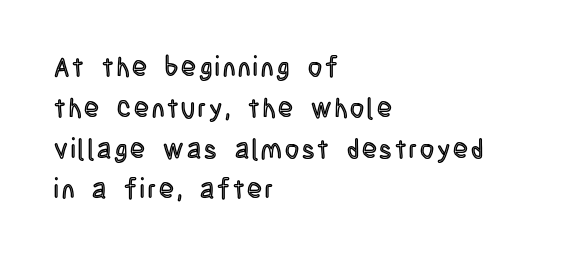
The image shows 27 px text type, upright; set left-aligned, normal line spacing (1.51x), not underlined.
